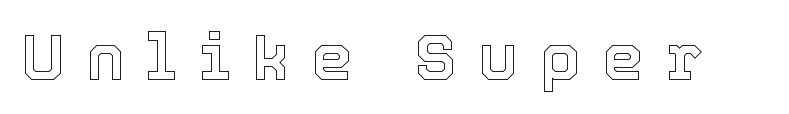
Q: Is the text italic (slanted)? A: No, it is upright.
Q: Is the text underlined? A: No.
Q: Is the spacing between letters normal or unusually wide? A: Unusually wide.
Q: Width (condensed, normal, or wide)? A: Normal.
Q: x-height? A: Medium.
Q: Monospaced? A: No.
